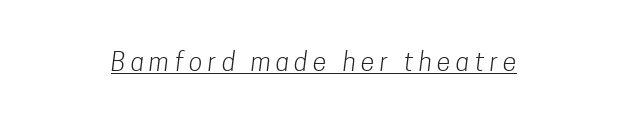
The image shows 25 px text type; set unusually wide letter spacing (+0.22 em), underlined.
